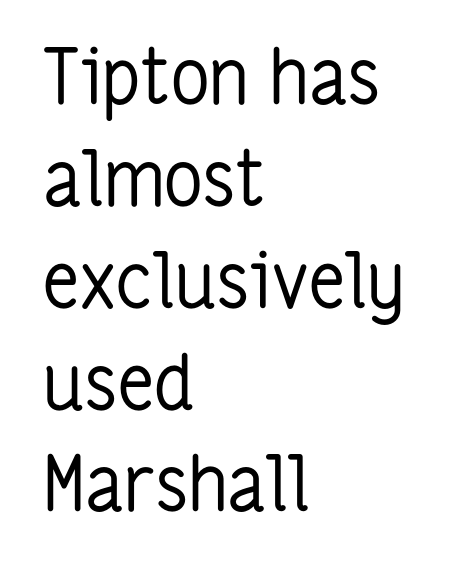
{"serif": "no", "italic": "no", "bold": "no", "weight": "regular", "width": "condensed", "stroke_contrast": "low", "x_height": "medium", "monospaced": "no", "underline": "no", "align": "left", "line_spacing": "normal", "line_spacing_ratio": 1.34, "letter_spacing": "normal", "letter_spacing_em": 0.0, "glyph_px": 76}
